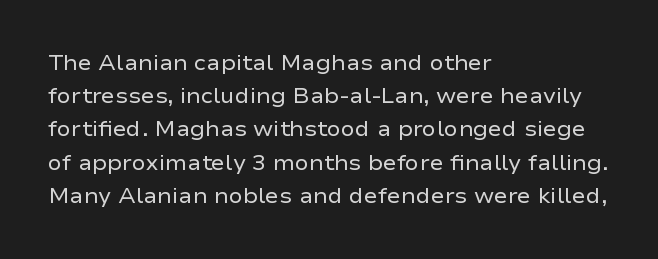
{"italic": "no", "bold": "no", "underline": "no", "align": "left", "line_spacing": "normal", "line_spacing_ratio": 1.58, "letter_spacing": "normal", "letter_spacing_em": 0.0, "glyph_px": 21}
